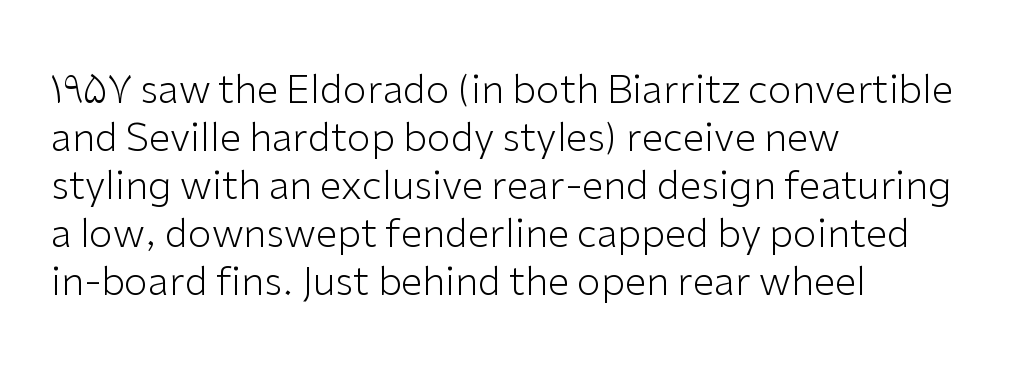
Q: Is the text bold? A: No.
Q: Is the text italic (slanted)? A: No, it is upright.
Q: Is the typeface a serif or a sans-serif typeface? A: Sans-serif.
Q: Is the text underlined? A: No.
Q: How is the paragraph aligned? A: Left-aligned.
Q: Is the spacing between letters normal or unusually wide? A: Normal.
Q: Width (condensed, normal, or wide)? A: Normal.
Q: Stroke contrast? A: Low.
Q: x-height? A: Medium.
Q: Monospaced? A: No.
